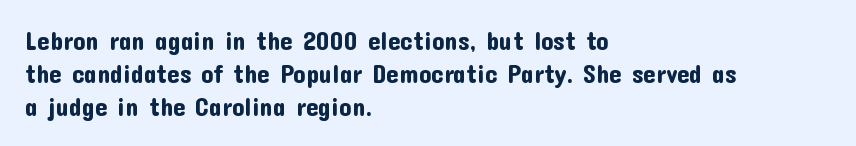
The image shows 25 px text type, upright; set left-aligned, normal line spacing (1.32x), normal letter spacing, not underlined.
